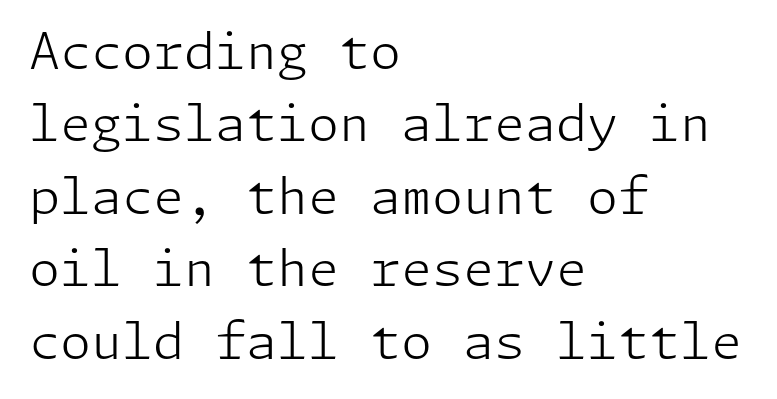
Q: Is the text bold? A: No.
Q: Is the text italic (slanted)? A: No, it is upright.
Q: Is the typeface a serif or a sans-serif typeface? A: Sans-serif.
Q: Is the text underlined? A: No.
Q: How is the paragraph aligned? A: Left-aligned.
Q: Is the spacing between letters normal or unusually wide? A: Normal.
Q: Is the spacing between lines tight, normal or loose? A: Normal.
Q: Width (condensed, normal, or wide)? A: Normal.
Q: Stroke contrast? A: Low.
Q: x-height? A: Medium.
